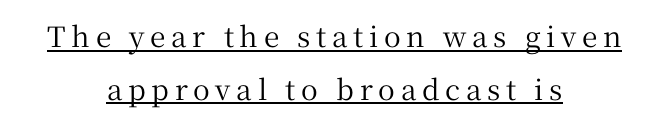
The image shows 28 px serif type, upright; set centered, line spacing 1.88x, unusually wide letter spacing (+0.2 em), underlined; medium stroke contrast and a medium x-height.
